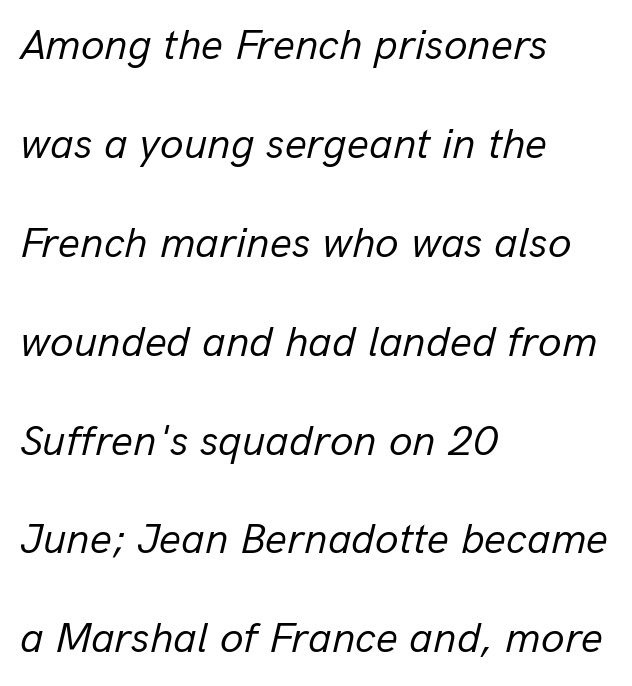
Spacing verdict: proportional, widths tailored to each character. Caption: face not bold, strokes unweighted. The space beneath each line is pristine and unruled. Is the type slanted? Yes — the strokes lean at a clear angle. Casual observation: everything's shoved over to the left. These lines stand farther apart than default settings would place them.
